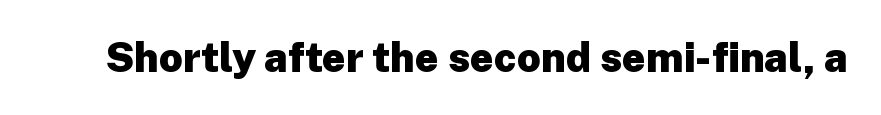
The image shows 41 px heavy sans-serif type, upright; set normal letter spacing, not underlined; low stroke contrast and a medium x-height.
